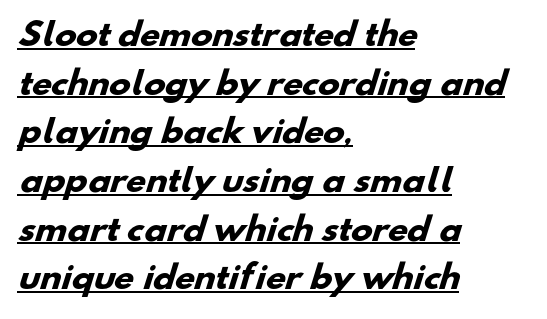
The image shows 32 px heavy sans-serif type; set left-aligned, normal line spacing (1.52x), normal letter spacing, underlined; low stroke contrast and a small x-height.
